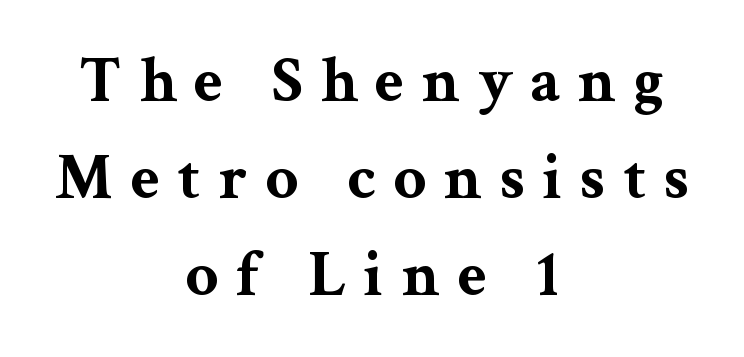
Clear beneath every line of the passage. Caption: expanded tracking, letters set apart. You'd pick this weight for a headline — it's a proper bold. Caption: multi-line text, centered on the measure. Do the letters lean? They stand straight.
